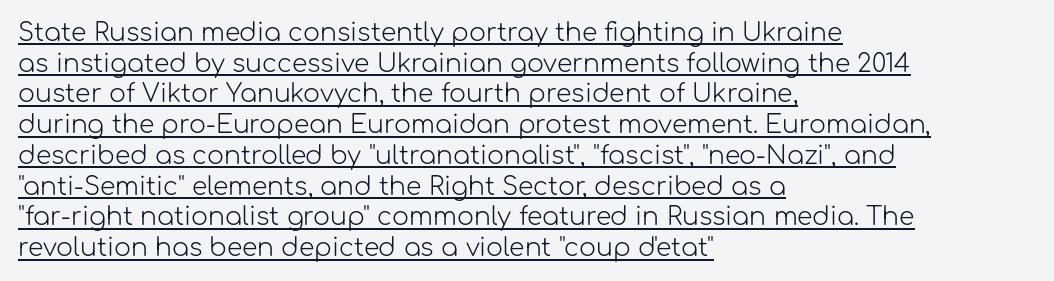
{"italic": "no", "bold": "no", "underline": "yes", "align": "left", "line_spacing_ratio": 1.23, "letter_spacing": "normal", "letter_spacing_em": 0.0, "glyph_px": 25}
